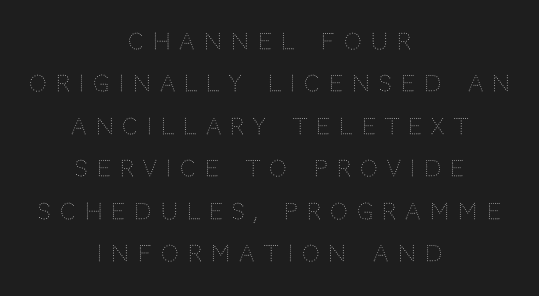
Q: Is the text bold? A: No.
Q: Is the text italic (slanted)? A: No, it is upright.
Q: Is the text underlined? A: No.
Q: How is the paragraph aligned? A: Centered.
Q: Is the spacing between letters normal or unusually wide? A: Unusually wide.
Q: Is the spacing between lines tight, normal or loose? A: Loose.
